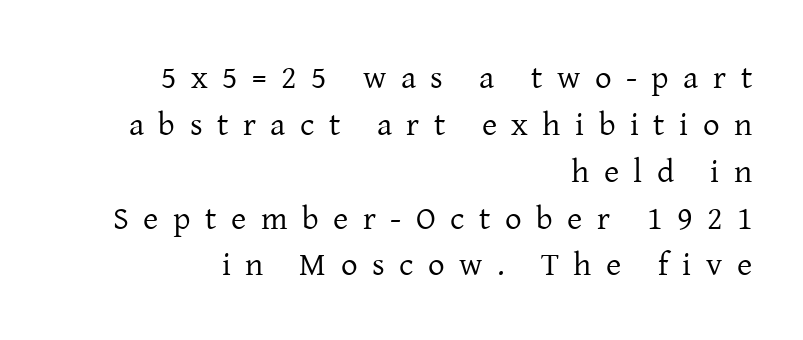
{"serif": "yes", "italic": "no", "bold": "no", "weight": "regular", "width": "normal", "stroke_contrast": "low", "x_height": "medium", "monospaced": "no", "underline": "no", "align": "right", "line_spacing": "normal", "line_spacing_ratio": 1.42, "letter_spacing": "wide", "letter_spacing_em": 0.44, "glyph_px": 33}
